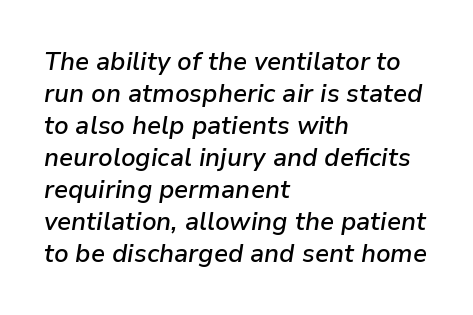
The image shows 25 px text type, italic (leaning right); set left-aligned, normal line spacing (1.28x), normal letter spacing, not underlined.
